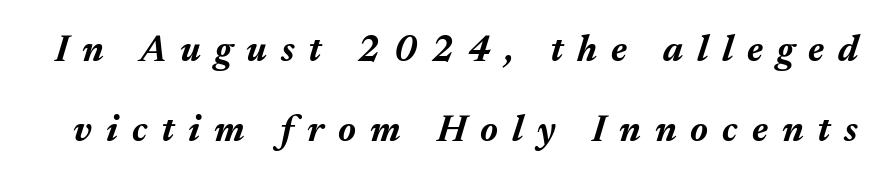
The image shows 37 px bold type, italic (leaning right); set loose line spacing (2.15x), unusually wide letter spacing (+0.38 em), not underlined; medium stroke contrast and a medium x-height.
